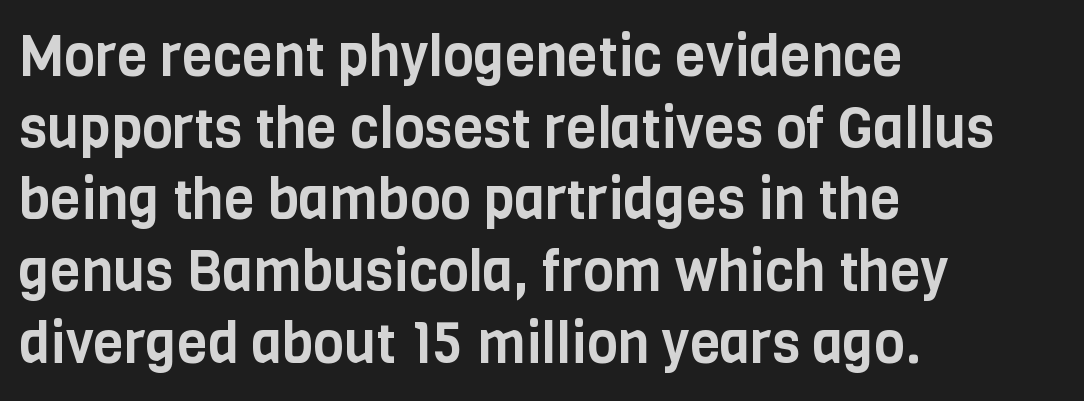
Every row of glyphs begins at an identical x-position on the left. The leading is moderate, giving the passage an even texture. This sample uses a sans-serif face. Here the designer chose a conventional face with non-uniform glyph widths.
